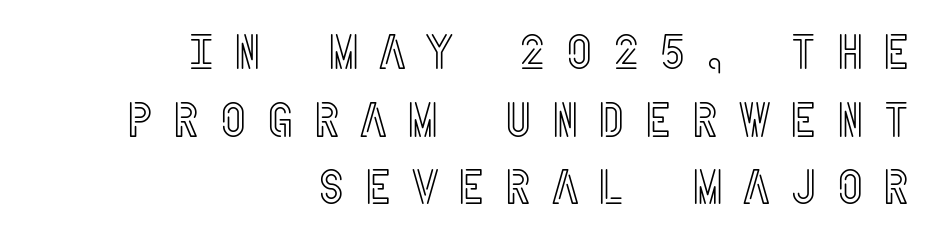
The image shows 49 px condensed type, upright; set right-aligned, normal line spacing (1.38x), unusually wide letter spacing (+0.37 em), not underlined; a large x-height.
